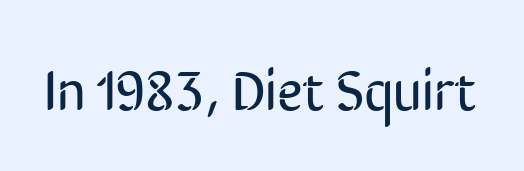
Q: Is the text bold? A: No.
Q: Is the text italic (slanted)? A: No, it is upright.
Q: Is the typeface a serif or a sans-serif typeface? A: Sans-serif.
Q: Is the text underlined? A: No.
Q: Is the spacing between letters normal or unusually wide? A: Normal.
Q: Width (condensed, normal, or wide)? A: Condensed.
Q: Stroke contrast? A: Low.
Q: x-height? A: Medium.
Q: Monospaced? A: No.
